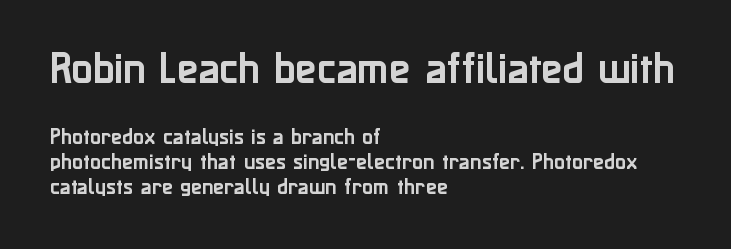
The image shows 35 px sans-serif type, upright; set left-aligned, normal line spacing (1.4x), normal letter spacing, not underlined; the first (top) block is 1.94x larger; low stroke contrast and a medium x-height.
